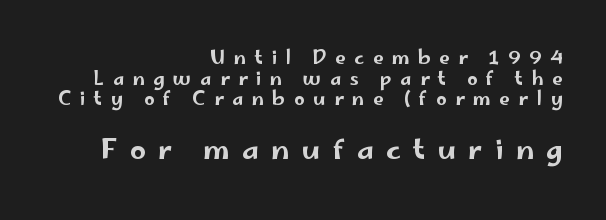
Q: Is the text italic (slanted)? A: No, it is upright.
Q: Is the typeface a serif or a sans-serif typeface? A: Sans-serif.
Q: Is the text underlined? A: No.
Q: How is the paragraph aligned? A: Right-aligned.
Q: Is the spacing between letters normal or unusually wide? A: Unusually wide.
Q: Is the spacing between lines tight, normal or loose? A: Tight.
Q: Which block of text is set in a larger size, the first (top) or the second (bottom)? A: The second (bottom) one.
Q: Width (condensed, normal, or wide)? A: Wide.
Q: Stroke contrast? A: Low.
Q: x-height? A: Small.
Q: Monospaced? A: No.
